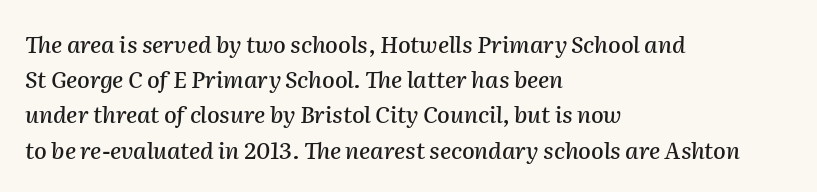
Q: Is the text italic (slanted)? A: Yes, it leans right by about 2 degrees.
Q: Is the text underlined? A: No.
Q: How is the paragraph aligned? A: Left-aligned.
Q: Is the spacing between letters normal or unusually wide? A: Normal.
Q: Is the spacing between lines tight, normal or loose? A: Normal.
